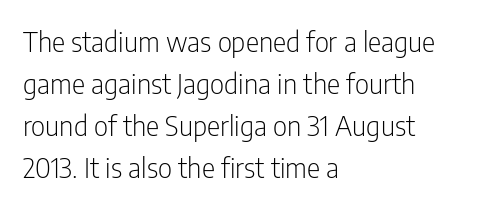
{"serif": "no", "italic": "no", "bold": "no", "weight": "light", "width": "condensed", "stroke_contrast": "low", "x_height": "medium", "monospaced": "no", "underline": "no", "align": "left", "line_spacing": "normal", "line_spacing_ratio": 1.5, "letter_spacing": "normal", "letter_spacing_em": 0.0, "glyph_px": 28}
